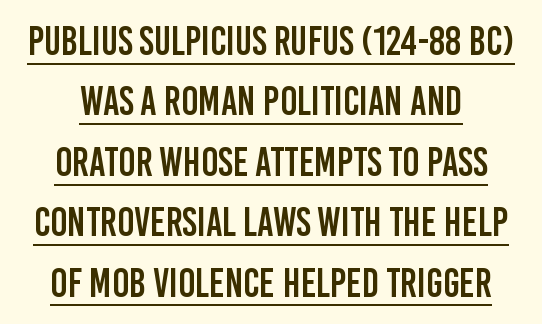
Q: Is the text italic (slanted)? A: No, it is upright.
Q: Is the typeface a serif or a sans-serif typeface? A: Sans-serif.
Q: Is the text underlined? A: Yes.
Q: Is the spacing between letters normal or unusually wide? A: Normal.
Q: Is the spacing between lines tight, normal or loose? A: Normal.
Q: Width (condensed, normal, or wide)? A: Condensed.
Q: Stroke contrast? A: Low.
Q: x-height? A: Large.
Q: Monospaced? A: No.
